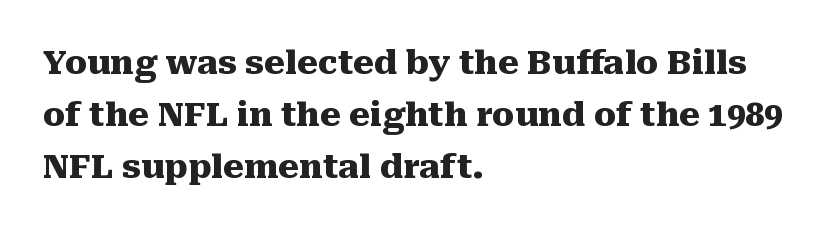
{"serif": "yes", "italic": "no", "bold": "yes", "weight": "heavy", "width": "normal", "stroke_contrast": "medium", "x_height": "medium", "monospaced": "no", "underline": "no", "align": "left", "line_spacing": "normal", "line_spacing_ratio": 1.58, "letter_spacing": "normal", "letter_spacing_em": 0.0, "glyph_px": 33}
